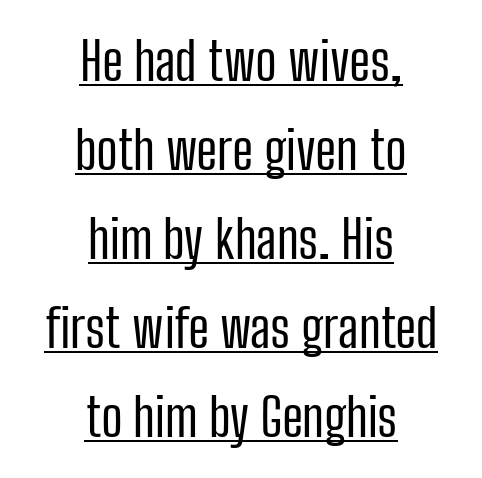
Q: Is the text bold? A: No.
Q: Is the text italic (slanted)? A: No, it is upright.
Q: Is the typeface a serif or a sans-serif typeface? A: Sans-serif.
Q: Is the text underlined? A: Yes.
Q: How is the paragraph aligned? A: Centered.
Q: Is the spacing between letters normal or unusually wide? A: Normal.
Q: Is the spacing between lines tight, normal or loose? A: Normal.
Q: Width (condensed, normal, or wide)? A: Condensed.
Q: Stroke contrast? A: Low.
Q: x-height? A: Medium.
Q: Monospaced? A: No.
